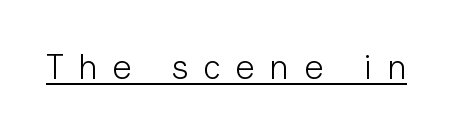
{"serif": "no", "italic": "no", "bold": "no", "weight": "light", "width": "normal", "stroke_contrast": "low", "x_height": "medium", "monospaced": "no", "underline": "yes", "letter_spacing": "wide", "letter_spacing_em": 0.43, "glyph_px": 34}
